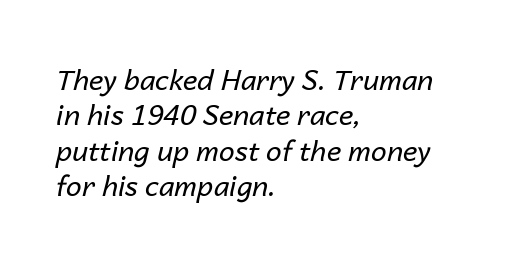
The image shows 28 px regular-weight type, italic (leaning right); set left-aligned, normal line spacing (1.26x), normal letter spacing, not underlined; low stroke contrast and a medium x-height.
